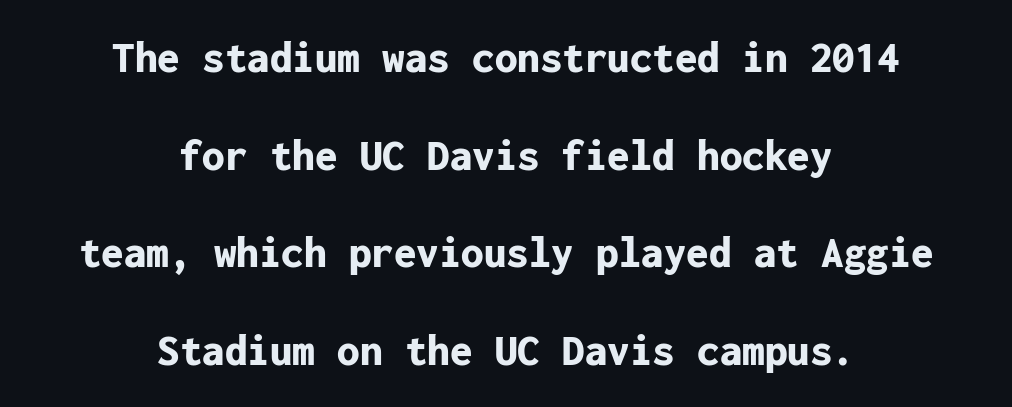
Notice the wide empty band between every row — that's loose leading. Where is the straight margin? There isn't one; the lines are centered. A typesetter would mark this as roman, not italic. Just letters on the line, the space beneath them empty. You could count columns in this text — the font is strictly monospaced.
